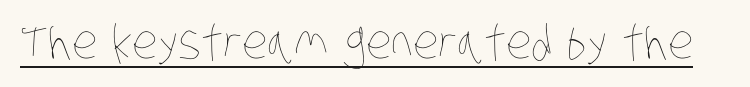
Q: Is the text bold? A: No.
Q: Is the text underlined? A: Yes.
Q: Is the spacing between letters normal or unusually wide? A: Normal.
Q: Width (condensed, normal, or wide)? A: Condensed.
Q: Stroke contrast? A: Low.
Q: x-height? A: Large.
Q: Monospaced? A: No.
